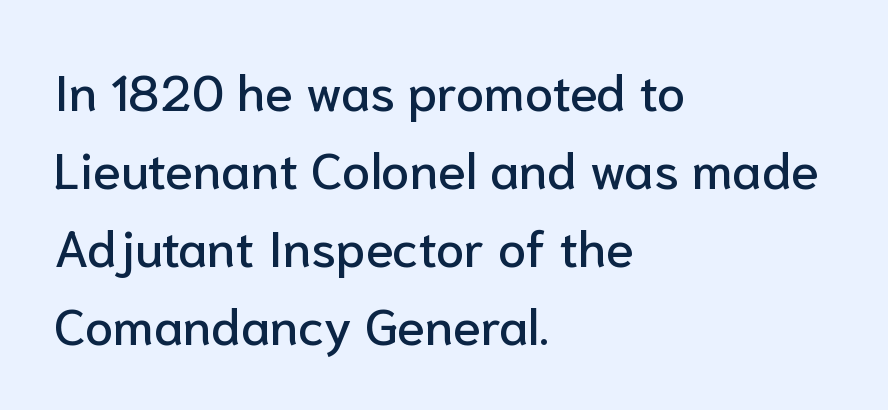
The image shows 51 px sans-serif type, upright; set left-aligned, normal line spacing (1.53x), normal letter spacing, not underlined; low stroke contrast and a medium x-height.
